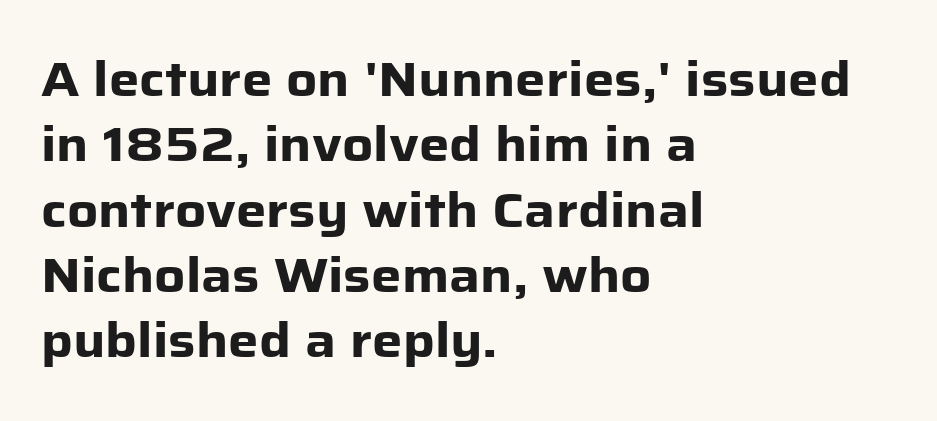
Q: Is the text bold? A: Yes.
Q: Is the text italic (slanted)? A: No, it is upright.
Q: Is the typeface a serif or a sans-serif typeface? A: Sans-serif.
Q: Is the text underlined? A: No.
Q: How is the paragraph aligned? A: Left-aligned.
Q: Is the spacing between letters normal or unusually wide? A: Normal.
Q: Is the spacing between lines tight, normal or loose? A: Normal.
Q: Width (condensed, normal, or wide)? A: Normal.
Q: Stroke contrast? A: Low.
Q: x-height? A: Medium.
Q: Monospaced? A: No.
